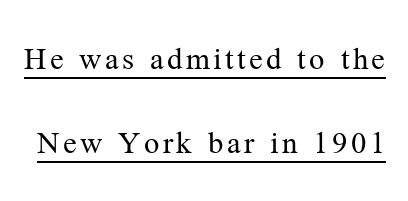
The image shows 34 px regular-weight serif type, upright; set loose line spacing (2.48x), underlined; medium stroke contrast and a medium x-height.
